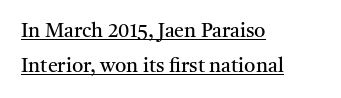
Caption: face not bold, strokes unweighted. The text block is weighted toward the left margin, trailing off unevenly rightward. Every word sits above its own underline. Every stem runs plumb, perpendicular to the baseline.
